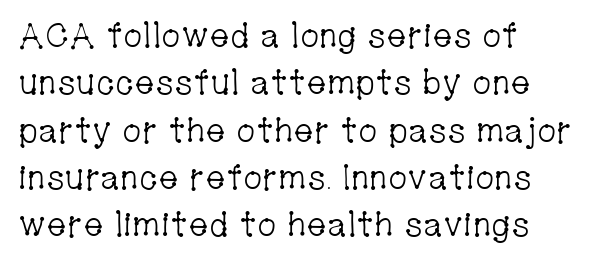
The image shows 34 px light, condensed serif type, upright; set left-aligned, normal line spacing (1.39x), normal letter spacing, not underlined; low stroke contrast and a medium x-height.
